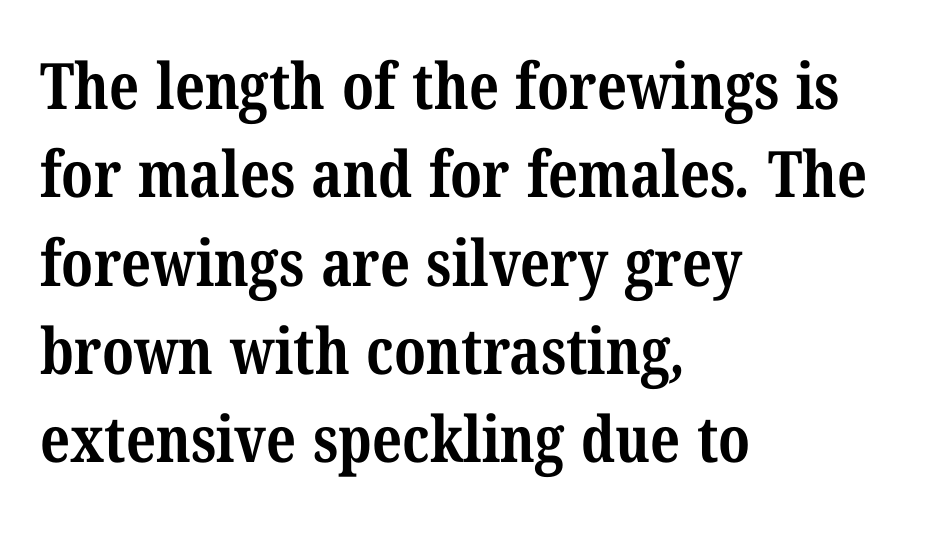
Q: Is the text bold? A: Yes.
Q: Is the typeface a serif or a sans-serif typeface? A: Serif.
Q: Is the text underlined? A: No.
Q: How is the paragraph aligned? A: Left-aligned.
Q: Is the spacing between letters normal or unusually wide? A: Normal.
Q: Is the spacing between lines tight, normal or loose? A: Normal.
Q: Width (condensed, normal, or wide)? A: Condensed.
Q: Stroke contrast? A: Medium.
Q: x-height? A: Medium.
Q: Monospaced? A: No.
